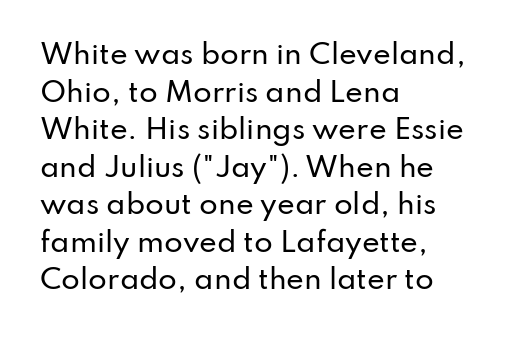
{"italic": "no", "underline": "no", "align": "left", "line_spacing": "normal", "line_spacing_ratio": 1.39, "letter_spacing": "normal", "letter_spacing_em": 0.0, "glyph_px": 27}
